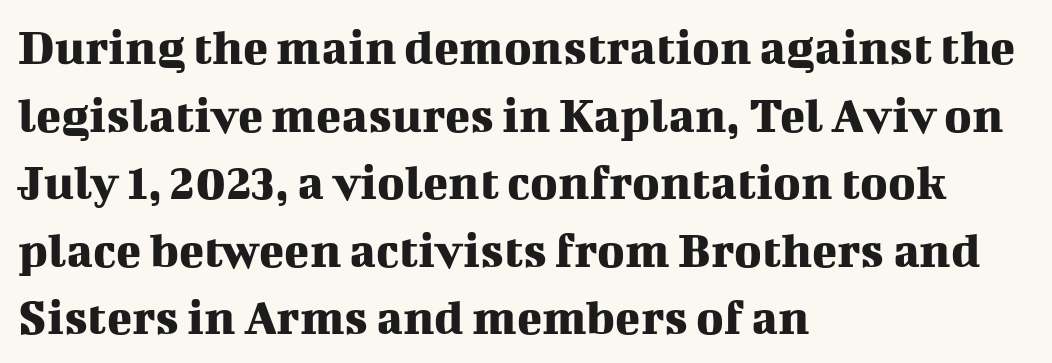
Serifs: yes, visible at the terminals of the letterforms. One glance says typical: line gaps are just what's usual. The text block is weighted toward the left margin, trailing off unevenly rightward. The lettering stays uniformly vertical, giving the passage a roman look. The baseline area is clear.
